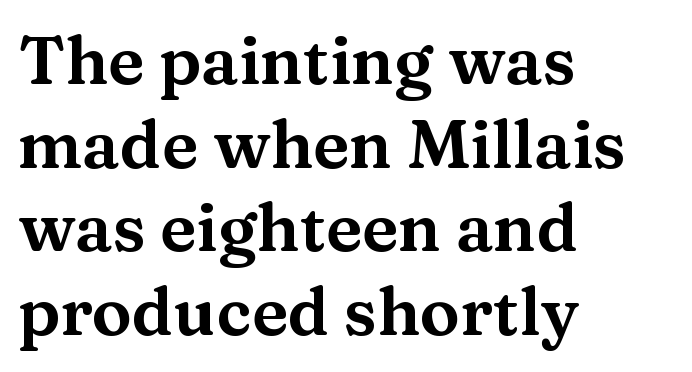
The image shows 67 px wide serif type, upright; set left-aligned, normal line spacing (1.25x), normal letter spacing, not underlined; medium stroke contrast and a medium x-height.
